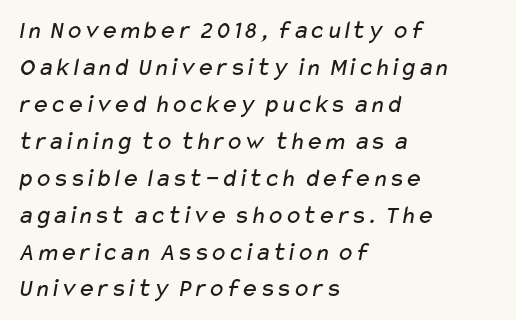
Q: Is the text bold? A: No.
Q: Is the text underlined? A: No.
Q: How is the paragraph aligned? A: Left-aligned.
Q: Is the spacing between letters normal or unusually wide? A: Normal.
Q: Is the spacing between lines tight, normal or loose? A: Normal.
